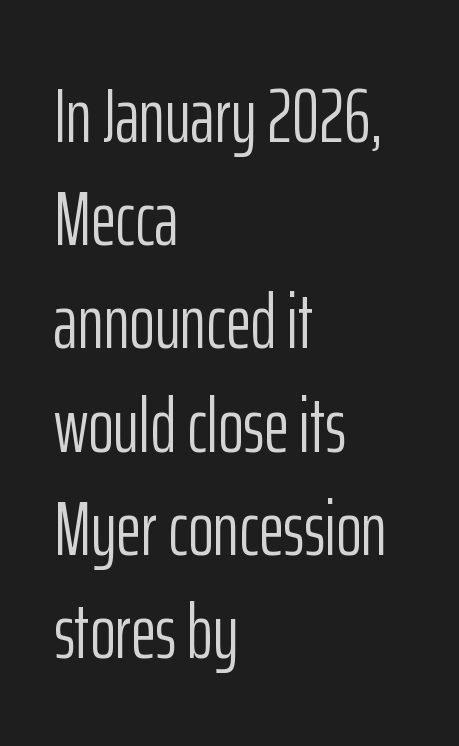
The image shows 77 px light, condensed sans-serif type, upright; set left-aligned, normal line spacing (1.34x), normal letter spacing, not underlined; low stroke contrast and a medium x-height.
